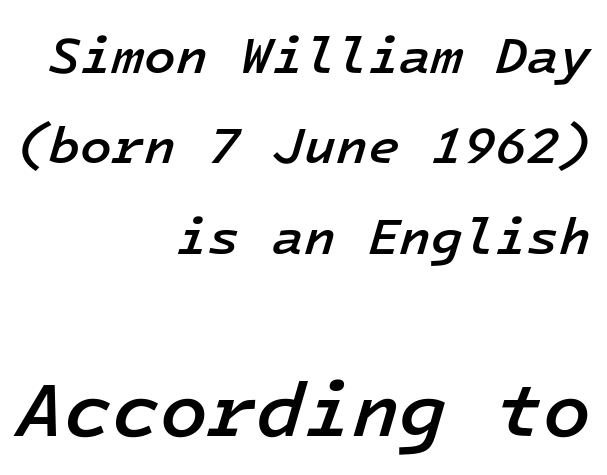
The image shows 78 px semibold type, italic (leaning right), monospaced; set right-aligned, line spacing 1.74x, normal letter spacing, not underlined; the second (bottom) block is 1.5x larger; low stroke contrast and a medium x-height.
